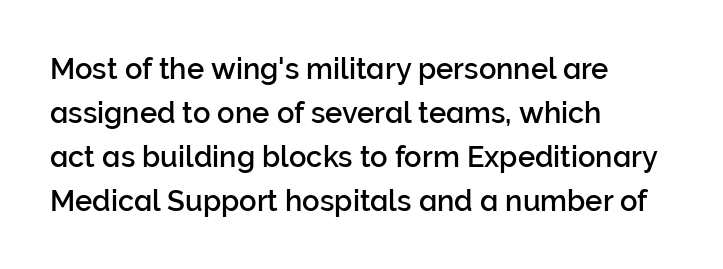
Q: Is the text italic (slanted)? A: No, it is upright.
Q: Is the typeface a serif or a sans-serif typeface? A: Sans-serif.
Q: Is the text underlined? A: No.
Q: How is the paragraph aligned? A: Left-aligned.
Q: Is the spacing between letters normal or unusually wide? A: Normal.
Q: Is the spacing between lines tight, normal or loose? A: Normal.
Q: Width (condensed, normal, or wide)? A: Normal.
Q: Stroke contrast? A: Low.
Q: x-height? A: Medium.
Q: Monospaced? A: No.
